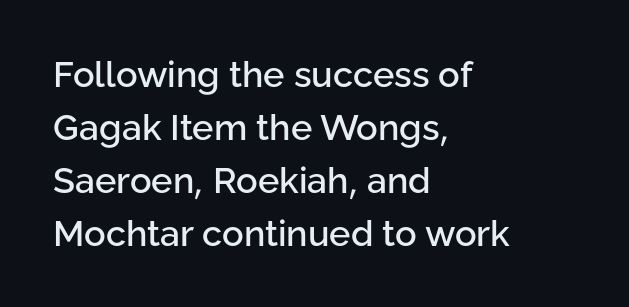
Normally led — the rows are evenly, conventionally spaced. Is this a fixed-width face? No — the glyphs have proportional, varying widths. Left-aligned paragraph, ragged on the right. The letters carry no serifs — their stems end cleanly without finishing strokes. Standard letterfit; no display-style spreading of the glyphs. It's the straight-up-and-down kind of type.
